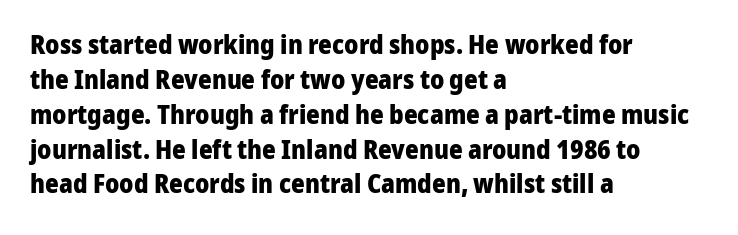
The image shows 26 px bold type, upright; set left-aligned, normal line spacing (1.34x), normal letter spacing, not underlined.
